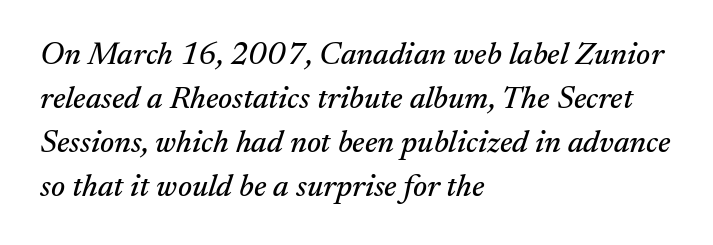
Between one letter and the next there's only the usual sliver of space. Quick note: underline off. Regarding leading, the lines here are spaced in the standard way. In CSS terms this would be text-align: left. A typesetter would label this face a serif. Note the varied advance widths — an 'i' is clearly narrower than an 'm'.
